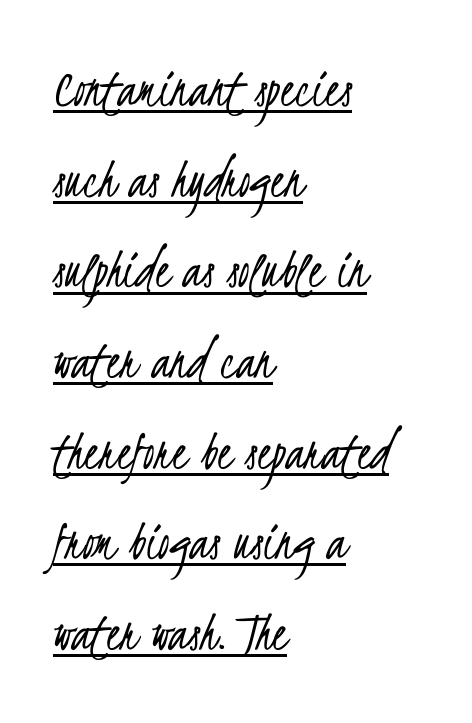
The type is set solid horizontally, with unmodified tracking. This sample has the flowing, uneven cadence of proportional lettering. How would I describe the line gaps? Plain and ordinary. These lines are composed in type without serifs. This sample carries an underscore along the baseline area.
